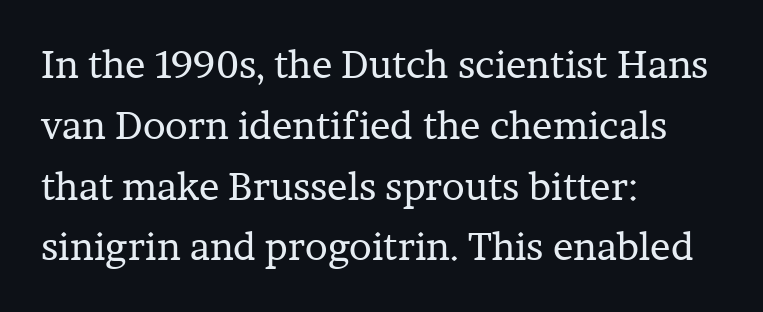
The image shows 38 px regular-weight serif type, upright; set left-aligned, normal line spacing (1.6x), normal letter spacing, not underlined; low stroke contrast and a medium x-height.
